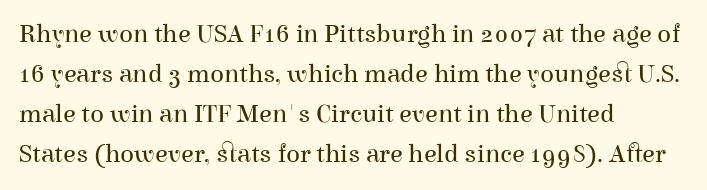
Descender tails drop into unmarked territory. Stroke mass is kept to a normal reading level or below. Default kerning and tracking; the words read as compact shapes. Teacher's note: observe the even left margin — that is flush-left alignment.
